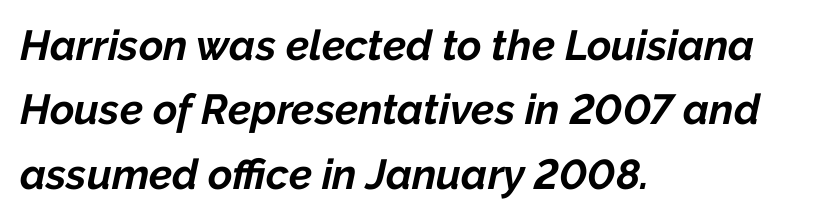
Heavy, bold letterforms. Horizontally, the lines are justified to the leading edge only. A normal amount of white space separates one row of letters from the next. Is the type slanted? Yes — the strokes lean at a clear angle. Any mark beneath the type? The region is blank. Note the varied advance widths — an 'i' is clearly narrower than an 'm'.
